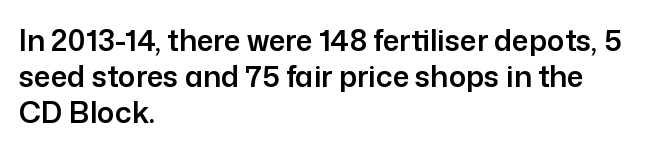
Lines of text with bare space underneath. A typesetter would call this zero additional tracking. Classification — sans serif. Compared with a centered layout, this one pins lines to the left instead. When letters stand straight like this, we call the style roman or upright.
